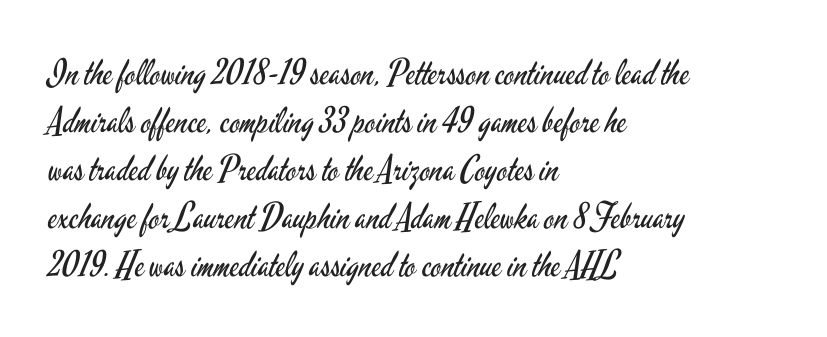
{"serif": "no", "bold": "no", "weight": "regular", "width": "condensed", "stroke_contrast": "low", "x_height": "small", "monospaced": "no", "underline": "no", "align": "left", "line_spacing": "normal", "line_spacing_ratio": 1.37, "letter_spacing": "normal", "letter_spacing_em": 0.0, "glyph_px": 35}
